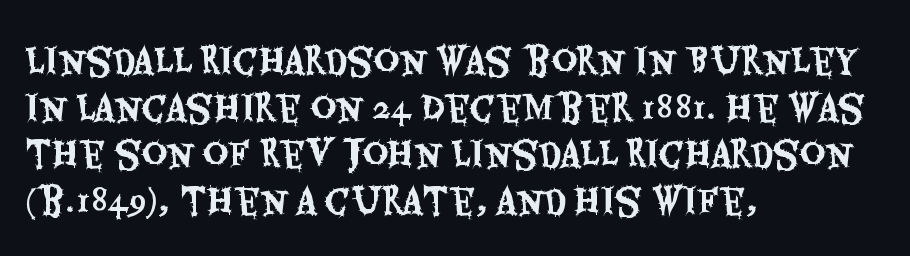
{"serif": "no", "italic": "no", "width": "condensed", "stroke_contrast": "medium", "x_height": "large", "monospaced": "no", "underline": "no", "align": "left", "line_spacing": "normal", "line_spacing_ratio": 1.33, "letter_spacing": "normal", "letter_spacing_em": 0.0, "glyph_px": 35}
